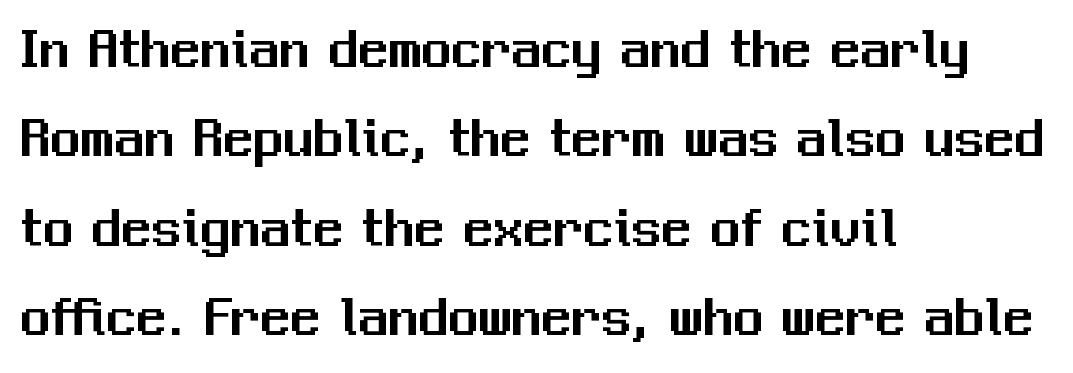
No italicization has been applied; the sample stays upright. Serifs: no, the terminals of the letterforms are clean. Compared with typical body copy, the letter spacing here is the same. A typesetter would call this leading conventional body-copy spacing. Short and long lines alike share a common starting point at left.
